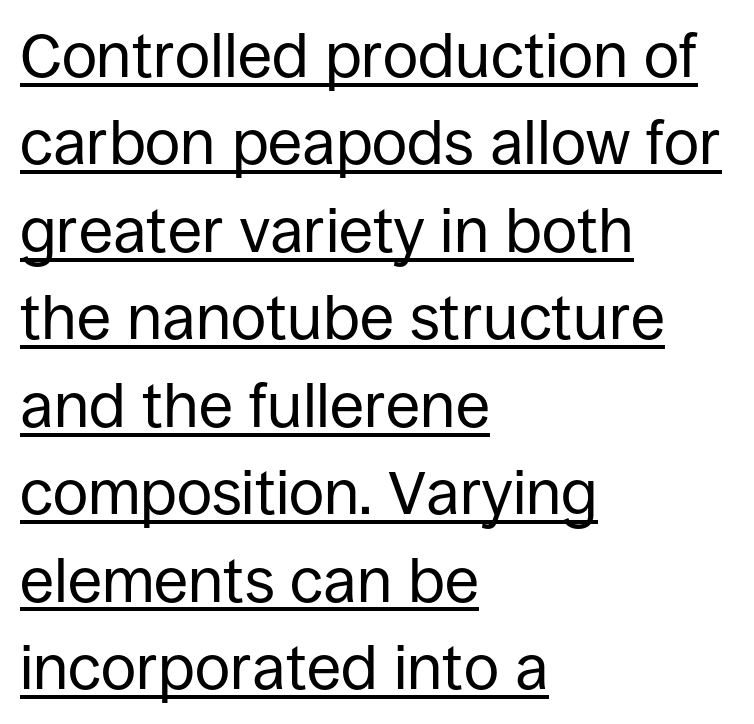
{"serif": "no", "italic": "no", "bold": "no", "weight": "regular", "width": "normal", "stroke_contrast": "low", "x_height": "large", "monospaced": "no", "underline": "yes", "align": "left", "line_spacing": "normal", "line_spacing_ratio": 1.41, "letter_spacing": "normal", "letter_spacing_em": 0.0, "glyph_px": 62}
